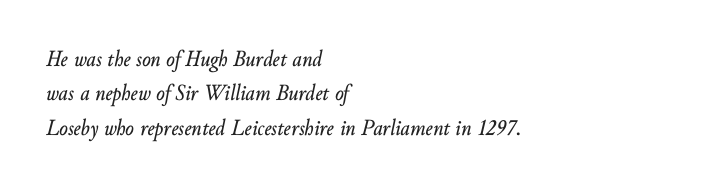
Q: Is the text italic (slanted)? A: Yes, it leans right by about 10 degrees.
Q: Is the text underlined? A: No.
Q: How is the paragraph aligned? A: Left-aligned.
Q: Is the spacing between letters normal or unusually wide? A: Normal.
Q: Is the spacing between lines tight, normal or loose? A: Normal.
